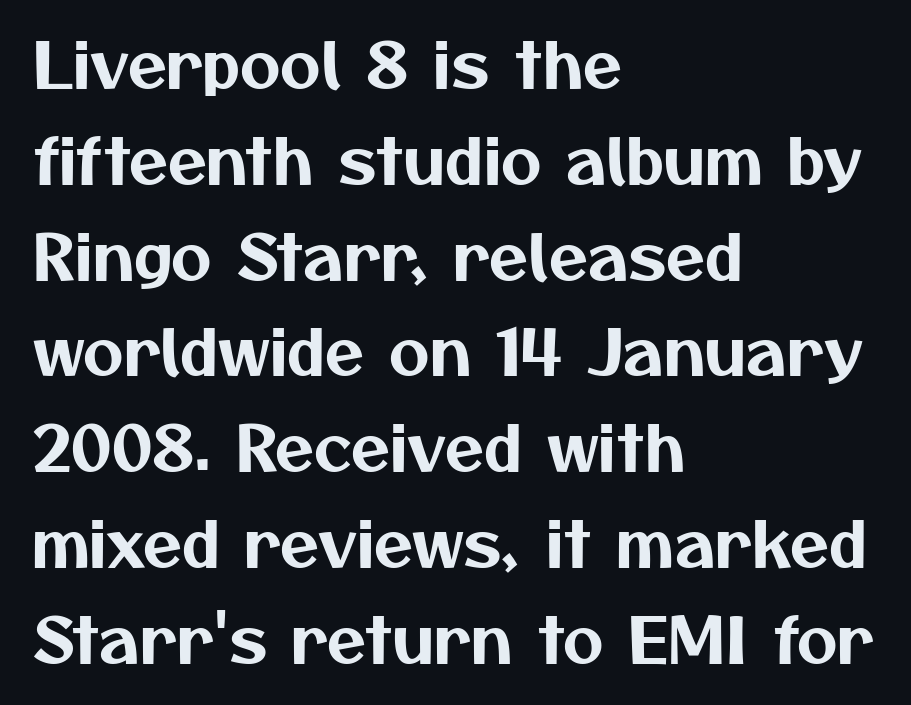
Q: Is the typeface a serif or a sans-serif typeface? A: Sans-serif.
Q: Is the text underlined? A: No.
Q: How is the paragraph aligned? A: Left-aligned.
Q: Is the spacing between letters normal or unusually wide? A: Normal.
Q: Is the spacing between lines tight, normal or loose? A: Normal.
Q: Width (condensed, normal, or wide)? A: Normal.
Q: Stroke contrast? A: Medium.
Q: x-height? A: Medium.
Q: Monospaced? A: No.
